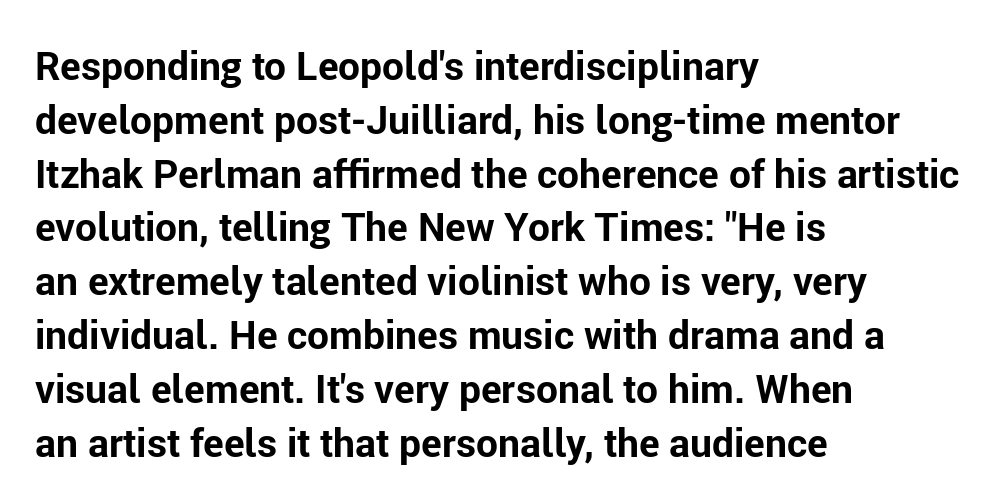
The passage shown is typed in a proportional face where columns would drift. Strong, thick strokes mark this as bold type. Which margin do the lines hug? The left one — the right edge is uneven. Each word holds together tightly as a unit, with standard inter-letter gaps.
